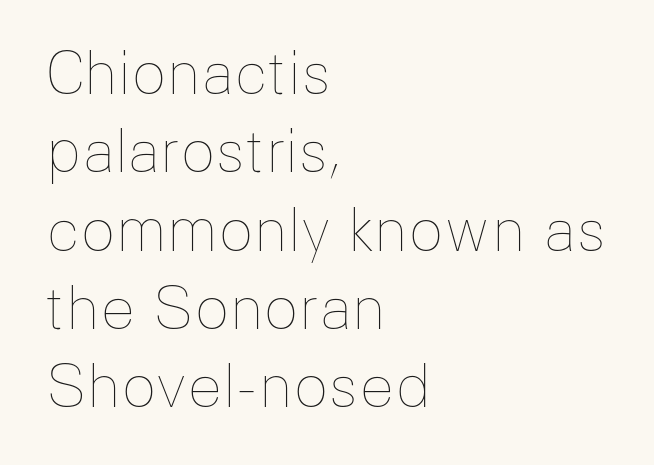
The space directly below the letters is spotless. The axis of the letterforms is exactly vertical. Varying glyph widths throughout — classic text-font behaviour. The tracking reads as untouched default to a designer's eye. The typesetting does not lean heavy: it is not bold.
